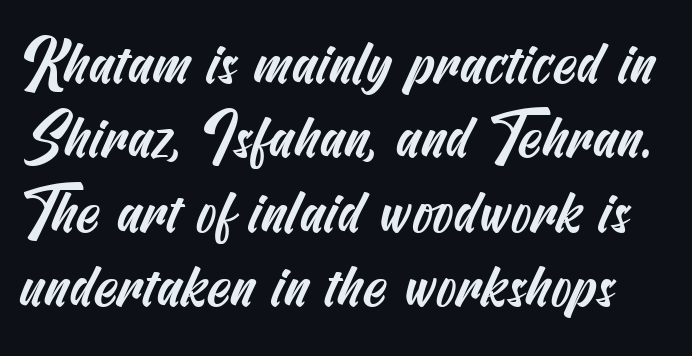
{"serif": "no", "width": "condensed", "stroke_contrast": "medium", "x_height": "small", "underline": "no", "line_spacing_ratio": 1.24, "letter_spacing": "normal", "letter_spacing_em": 0.0, "glyph_px": 60}
